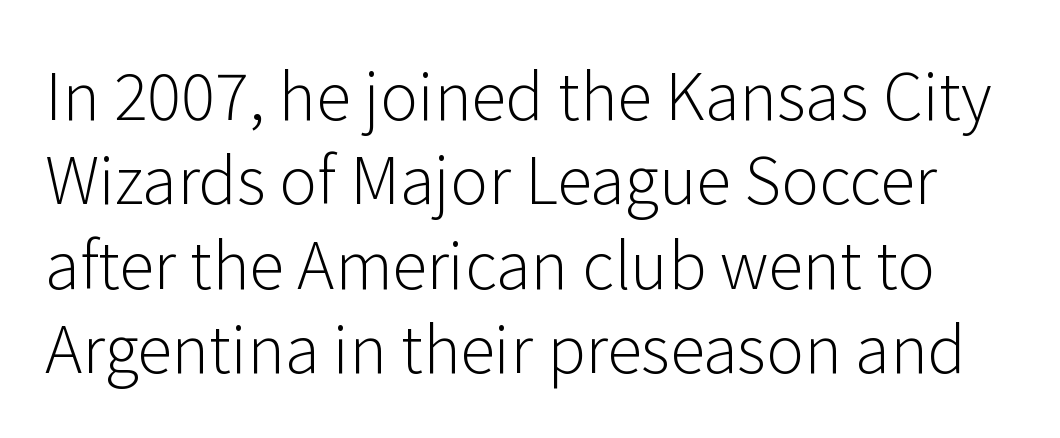
The image shows 64 px light sans-serif type, upright; set normal line spacing (1.32x), normal letter spacing, not underlined; low stroke contrast and a medium x-height.
